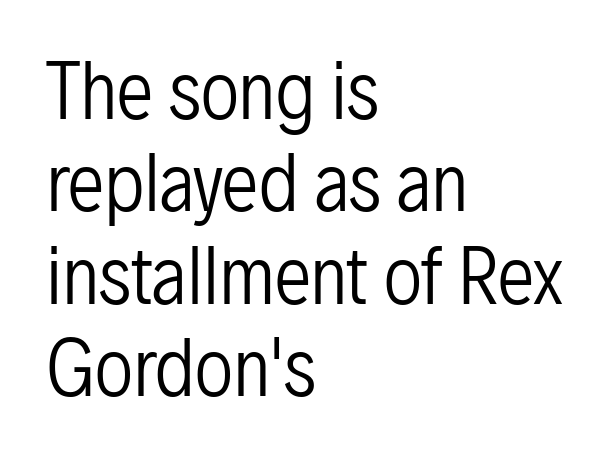
Successive baselines arrive at the customary interval. Vertical strokes here are truly vertical. Does extra space separate the letters? No, they use regular spacing. Underline: absent. No extra ink here — the face is not bold. The letters advance in unequal steps, a hallmark of proportional type.
